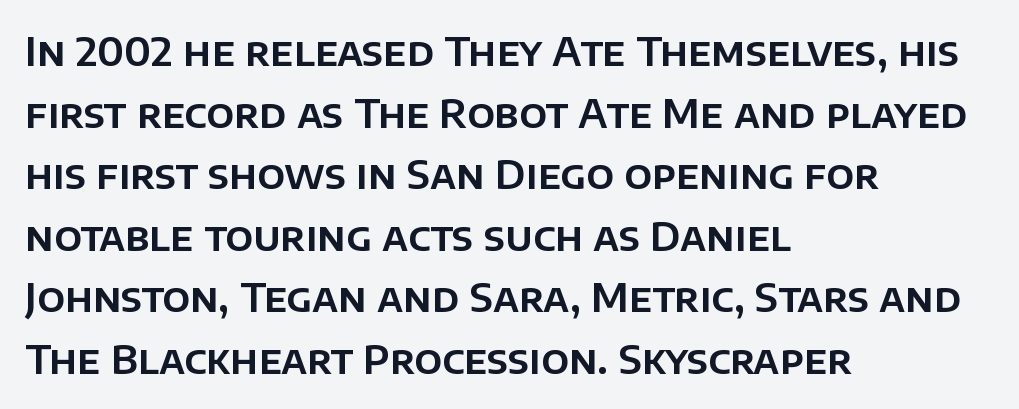
The image shows 39 px sans-serif type, upright; set left-aligned, normal line spacing (1.58x), normal letter spacing, not underlined; low stroke contrast and a large x-height.
